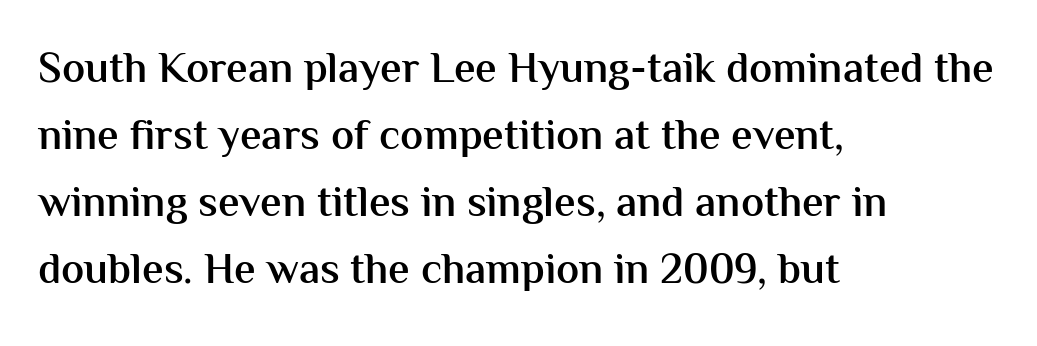
{"serif": "no", "italic": "no", "bold": "semi", "weight": "semibold", "width": "normal", "stroke_contrast": "medium", "x_height": "medium", "monospaced": "no", "underline": "no", "align": "left", "line_spacing": "normal", "line_spacing_ratio": 1.56, "letter_spacing": "normal", "letter_spacing_em": 0.0, "glyph_px": 43}
